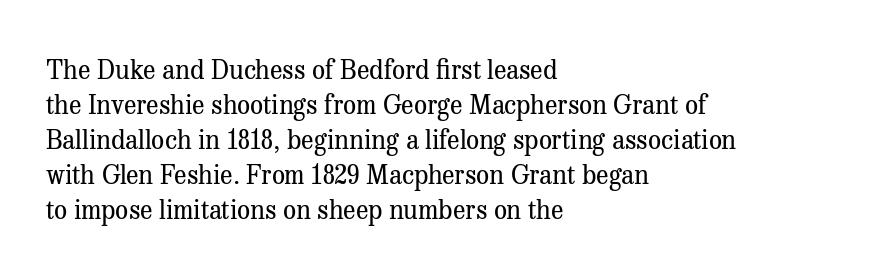
The image shows 26 px text type, upright; set left-aligned, normal line spacing (1.35x), normal letter spacing, not underlined.
